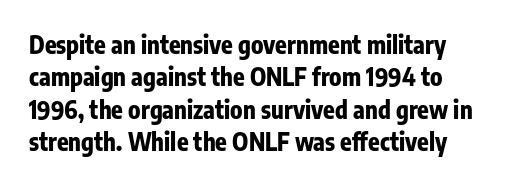
{"italic": "no", "bold": "yes", "underline": "no", "align": "left", "line_spacing": "normal", "line_spacing_ratio": 1.35, "letter_spacing": "normal", "letter_spacing_em": 0.0, "glyph_px": 24}
